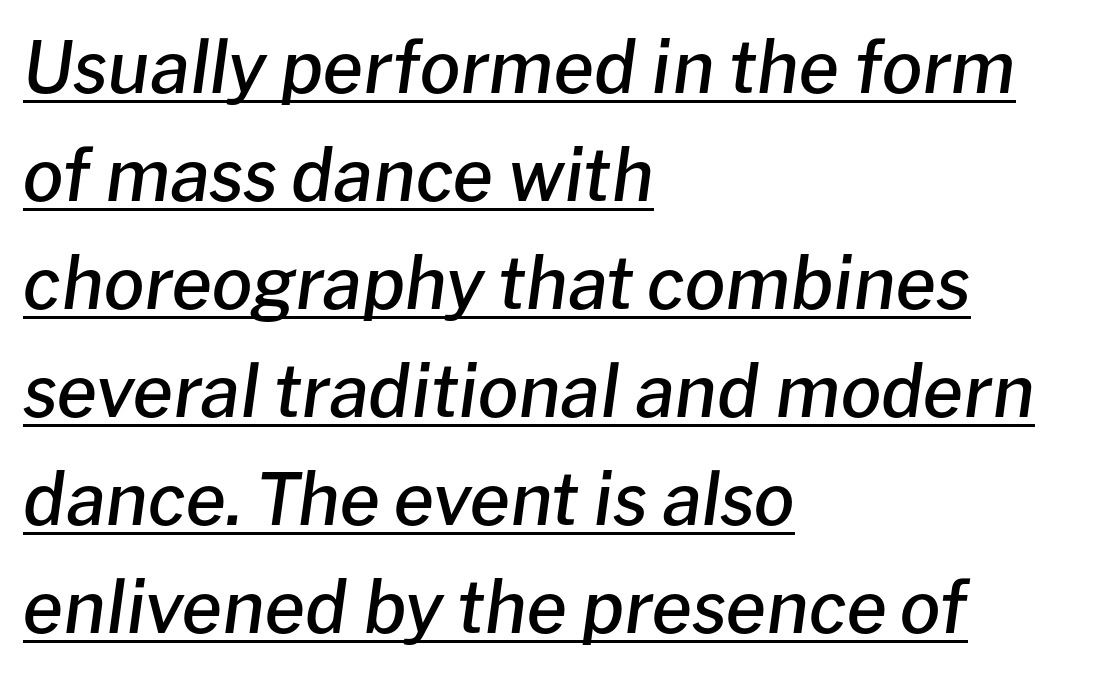
{"italic": "yes", "lean": "right", "slant_degrees": 8, "bold": "semi", "weight": "semibold", "width": "normal", "stroke_contrast": "low", "x_height": "medium", "monospaced": "no", "underline": "yes", "align": "left", "line_spacing": "normal", "line_spacing_ratio": 1.5, "letter_spacing": "normal", "letter_spacing_em": 0.0, "glyph_px": 72}
